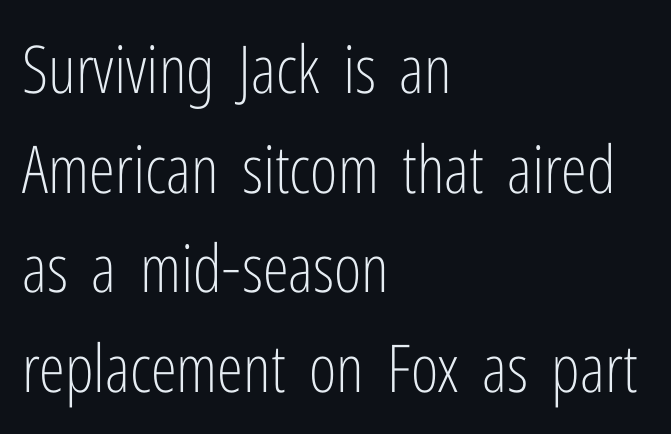
{"serif": "no", "italic": "no", "bold": "no", "weight": "light", "width": "condensed", "stroke_contrast": "low", "x_height": "medium", "monospaced": "no", "underline": "no", "align": "left", "line_spacing": "normal", "line_spacing_ratio": 1.51, "letter_spacing": "normal", "letter_spacing_em": 0.0, "glyph_px": 66}
